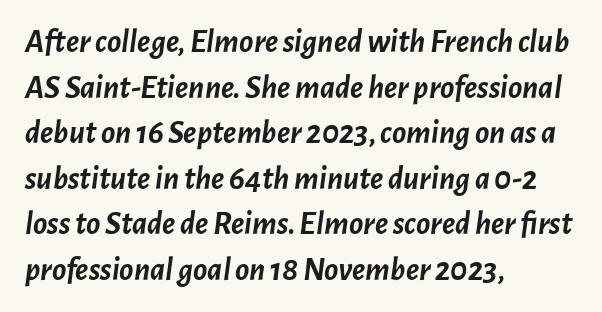
{"italic": "yes", "lean": "right", "slant_degrees": 7, "bold": "yes", "weight": "semibold", "width": "normal", "stroke_contrast": "low", "x_height": "medium", "monospaced": "no", "underline": "no", "align": "left", "line_spacing": "normal", "line_spacing_ratio": 1.38, "letter_spacing": "normal", "letter_spacing_em": 0.0, "glyph_px": 33}
